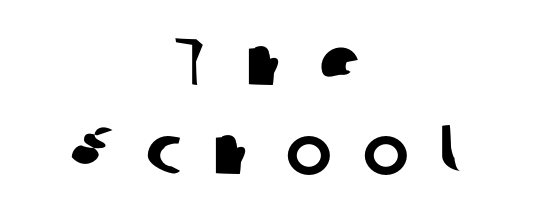
{"serif": "no", "width": "normal", "stroke_contrast": "low", "x_height": "medium", "monospaced": "no", "underline": "no", "align": "center", "line_spacing": "normal", "line_spacing_ratio": 1.29, "letter_spacing": "wide", "letter_spacing_em": 0.44, "glyph_px": 69}
